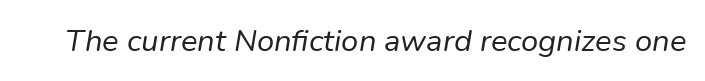
{"italic": "yes", "lean": "right", "slant_degrees": 9, "bold": "no", "weight": "regular", "width": "normal", "stroke_contrast": "low", "x_height": "medium", "monospaced": "no", "underline": "no", "letter_spacing": "normal", "letter_spacing_em": 0.0, "glyph_px": 31}
